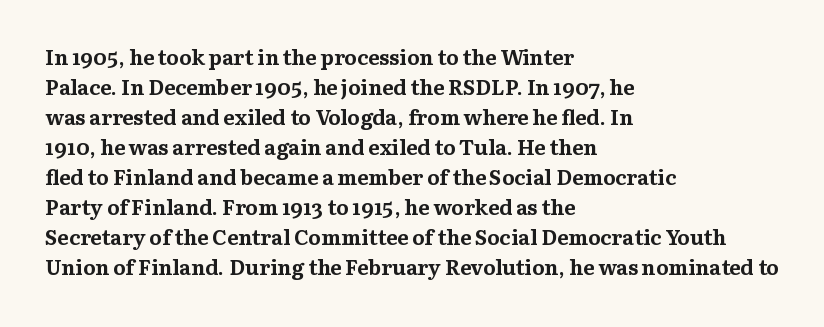
Q: Is the text bold? A: Yes.
Q: Is the text italic (slanted)? A: No, it is upright.
Q: Is the text underlined? A: No.
Q: How is the paragraph aligned? A: Left-aligned.
Q: Is the spacing between letters normal or unusually wide? A: Normal.
Q: Is the spacing between lines tight, normal or loose? A: Normal.
